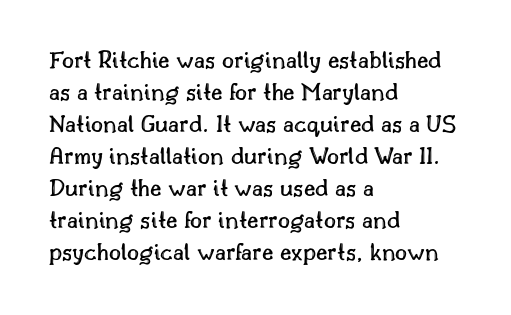
{"italic": "no", "underline": "no", "align": "left", "line_spacing_ratio": 1.23, "letter_spacing": "normal", "letter_spacing_em": 0.0, "glyph_px": 26}
